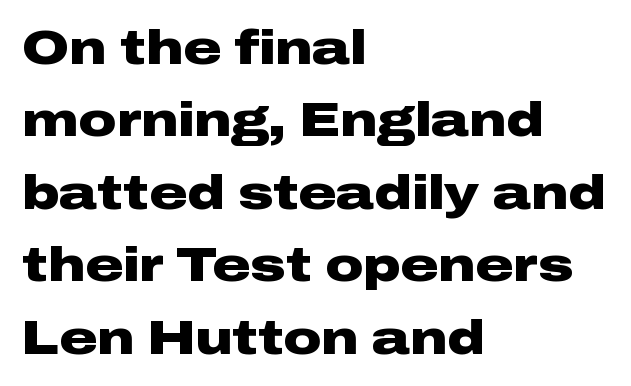
{"serif": "no", "italic": "no", "bold": "yes", "weight": "heavy", "width": "wide", "stroke_contrast": "low", "x_height": "medium", "monospaced": "no", "underline": "no", "align": "left", "line_spacing": "normal", "line_spacing_ratio": 1.54, "letter_spacing": "normal", "letter_spacing_em": 0.0, "glyph_px": 47}
